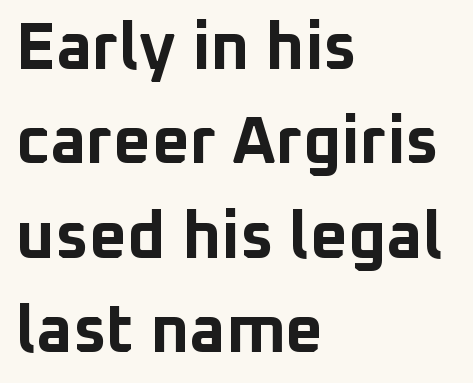
The text was rendered using a sans face with plain stroke endings. Check the space under the baseline: it is left empty. Quick note: interline space is typical. The letterforms sit shoulder to shoulder at normal distance. Italic: no, the glyphs are upright roman. A dark, heavy texture on the line: the type is bold.
